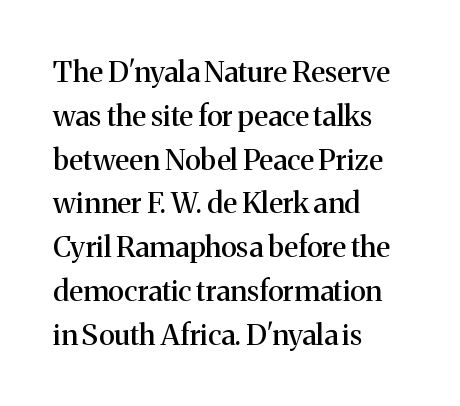
The image shows 29 px serif type, upright; set left-aligned, normal line spacing (1.51x), normal letter spacing, not underlined; medium stroke contrast and a medium x-height.
